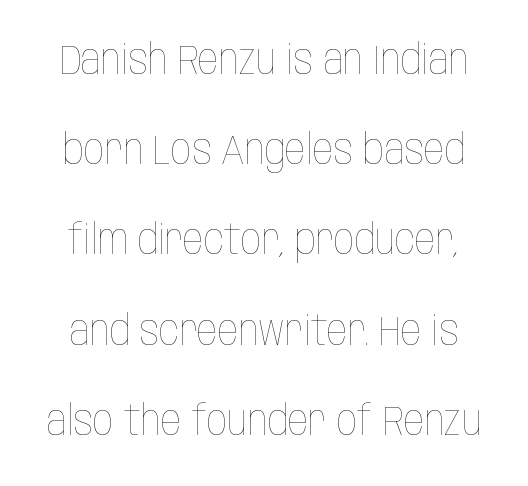
Ascenders rise straight up at ninety degrees. Stems and bowls with no extra thickness — not bold. The rendering uses a large line-height, opening up the rows. These lines keep a tight, regular rhythm from letter to letter. Note the varied advance widths — an 'i' is clearly narrower than an 'm'. A clean baseline with only descenders dipping below it.
